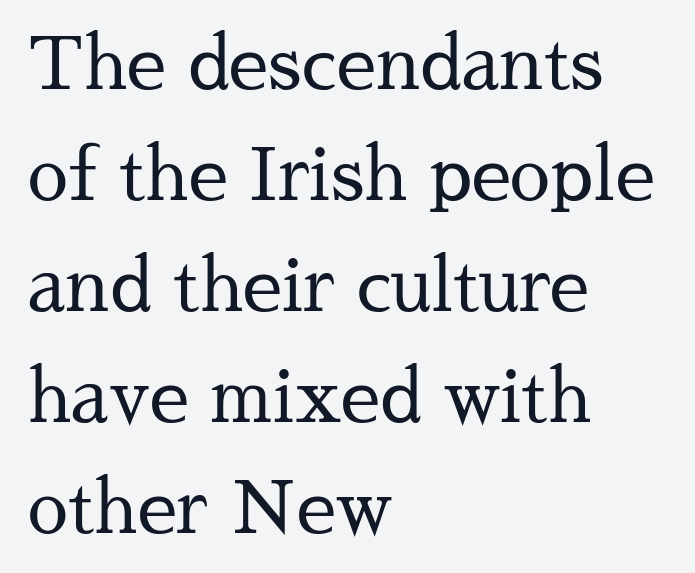
Q: Is the text bold? A: No.
Q: Is the text italic (slanted)? A: No, it is upright.
Q: Is the typeface a serif or a sans-serif typeface? A: Serif.
Q: Is the text underlined? A: No.
Q: How is the paragraph aligned? A: Left-aligned.
Q: Is the spacing between letters normal or unusually wide? A: Normal.
Q: Is the spacing between lines tight, normal or loose? A: Normal.
Q: Width (condensed, normal, or wide)? A: Normal.
Q: Stroke contrast? A: Medium.
Q: x-height? A: Medium.
Q: Monospaced? A: No.
